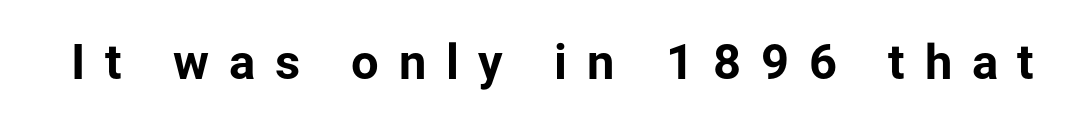
Q: Is the text bold? A: Yes.
Q: Is the text italic (slanted)? A: No, it is upright.
Q: Is the typeface a serif or a sans-serif typeface? A: Sans-serif.
Q: Is the text underlined? A: No.
Q: Is the spacing between letters normal or unusually wide? A: Unusually wide.
Q: Width (condensed, normal, or wide)? A: Normal.
Q: Stroke contrast? A: Low.
Q: x-height? A: Medium.
Q: Monospaced? A: No.
